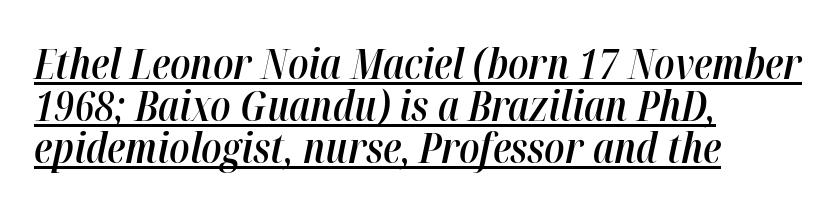
These lines are rendered in a variable-pitch font. Compared with typical paragraphs, the rows here are closer together. Notice the strokes are somewhat thickened but not fully heavy: this is a semibold. Is the type slanted? Yes — the strokes lean at a clear angle. A continuous stroke trails under the words, as in a hyperlink.
